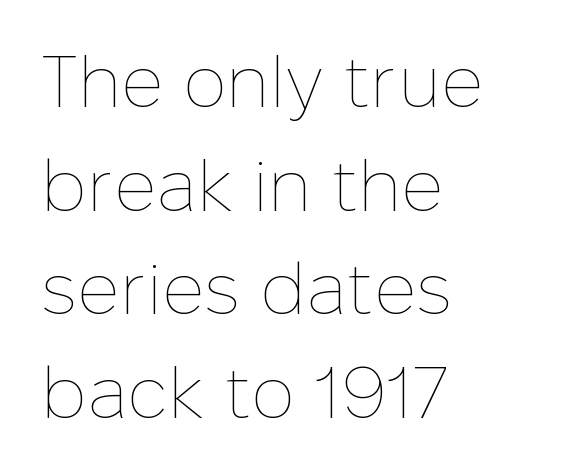
Q: Is the text bold? A: No.
Q: Is the text italic (slanted)? A: No, it is upright.
Q: Is the text underlined? A: No.
Q: How is the paragraph aligned? A: Left-aligned.
Q: Is the spacing between letters normal or unusually wide? A: Normal.
Q: Is the spacing between lines tight, normal or loose? A: Normal.
Q: Width (condensed, normal, or wide)? A: Normal.
Q: Stroke contrast? A: Low.
Q: x-height? A: Medium.
Q: Monospaced? A: No.
